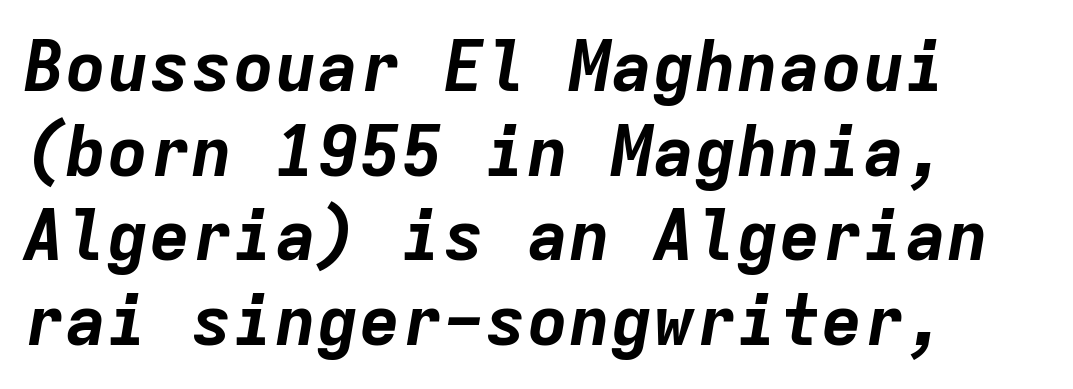
The image shows 70 px bold type, italic (leaning right), monospaced; set left-aligned, line spacing 1.21x, normal letter spacing, not underlined; low stroke contrast and a medium x-height.
